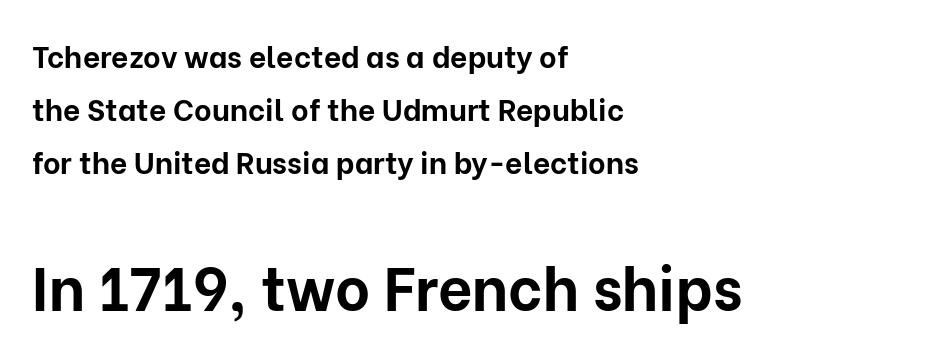
Q: Is the text bold? A: Yes.
Q: Is the text italic (slanted)? A: No, it is upright.
Q: Is the typeface a serif or a sans-serif typeface? A: Sans-serif.
Q: Is the text underlined? A: No.
Q: How is the paragraph aligned? A: Left-aligned.
Q: Is the spacing between letters normal or unusually wide? A: Normal.
Q: Which block of text is set in a larger size, the first (top) or the second (bottom)? A: The second (bottom) one.
Q: Width (condensed, normal, or wide)? A: Normal.
Q: Stroke contrast? A: Low.
Q: x-height? A: Medium.
Q: Monospaced? A: No.
